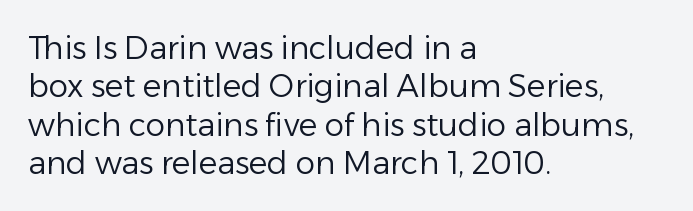
Q: Is the text bold? A: No.
Q: Is the text italic (slanted)? A: No, it is upright.
Q: Is the typeface a serif or a sans-serif typeface? A: Sans-serif.
Q: Is the text underlined? A: No.
Q: How is the paragraph aligned? A: Left-aligned.
Q: Is the spacing between letters normal or unusually wide? A: Normal.
Q: Width (condensed, normal, or wide)? A: Normal.
Q: Stroke contrast? A: Low.
Q: x-height? A: Medium.
Q: Monospaced? A: No.
